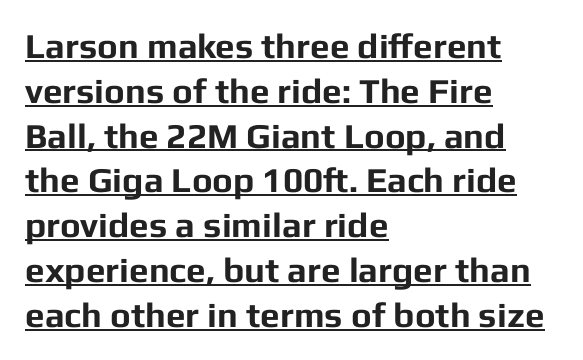
{"serif": "no", "italic": "no", "bold": "yes", "weight": "bold", "width": "normal", "stroke_contrast": "low", "x_height": "medium", "monospaced": "no", "underline": "yes", "align": "left", "line_spacing": "normal", "line_spacing_ratio": 1.28, "letter_spacing": "normal", "letter_spacing_em": 0.0, "glyph_px": 35}
